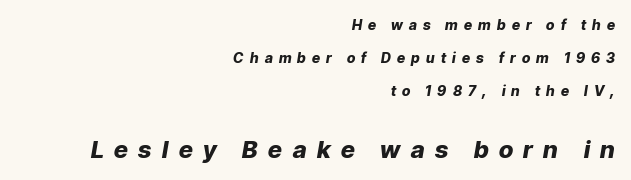
The image shows 24 px bold type, italic (leaning right); set right-aligned, loose line spacing (2.35x), unusually wide letter spacing (+0.44 em), not underlined; the second (bottom) block is 1.71x larger.
